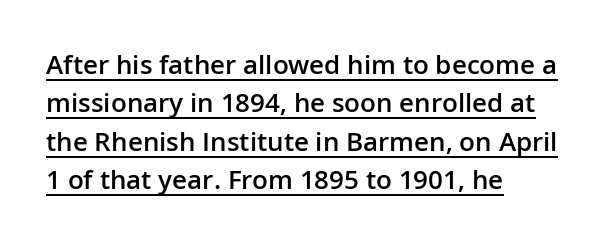
{"italic": "no", "bold": "semi", "underline": "yes", "align": "left", "line_spacing": "normal", "line_spacing_ratio": 1.48, "letter_spacing": "normal", "letter_spacing_em": 0.0, "glyph_px": 26}
